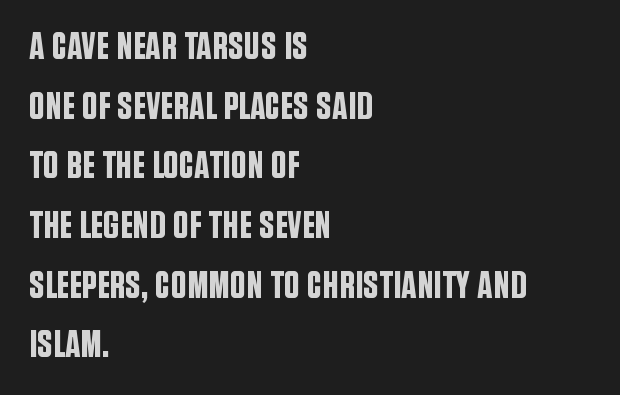
Q: Is the text italic (slanted)? A: No, it is upright.
Q: Is the typeface a serif or a sans-serif typeface? A: Sans-serif.
Q: Is the text underlined? A: No.
Q: How is the paragraph aligned? A: Left-aligned.
Q: Is the spacing between letters normal or unusually wide? A: Normal.
Q: Is the spacing between lines tight, normal or loose? A: Normal.
Q: Width (condensed, normal, or wide)? A: Condensed.
Q: Stroke contrast? A: Low.
Q: x-height? A: Large.
Q: Monospaced? A: No.
